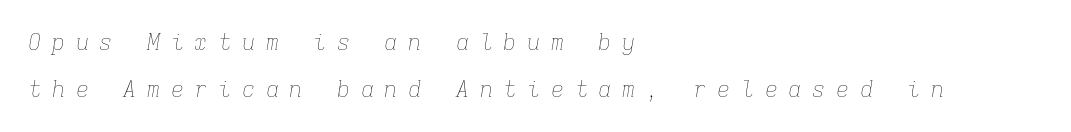
{"italic": "yes", "lean": "right", "slant_degrees": 9, "bold": "no", "underline": "no", "align": "left", "line_spacing": "loose", "line_spacing_ratio": 2.12, "letter_spacing": "wide", "letter_spacing_em": 0.48, "glyph_px": 22}
